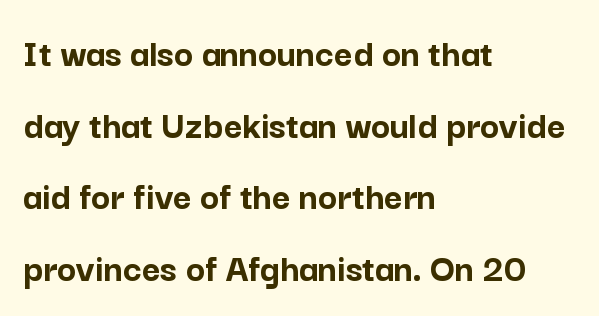
A roman cut, with each character standing at attention. The letterforms sit shoulder to shoulder at normal distance. The space directly below the letters is spotless. In CSS terms this would be text-align: left. The passage shown is typed in a proportional face where columns would drift.
